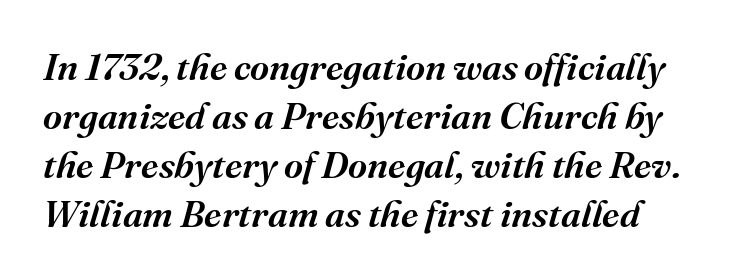
The typography opts for an oblique posture over an upright one. These lines are rendered in a variable-pitch font. Small tapered or slab feet sit at the stroke ends, so this counts as serif. The face used here is rendered with its standard letterfit. Heft: intermediate — a semibold.
